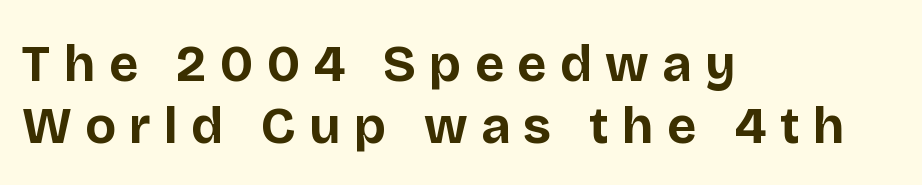
The image shows 51 px bold sans-serif type, upright; set left-aligned, line spacing 1.21x, unusually wide letter spacing (+0.26 em), not underlined; low stroke contrast and a large x-height.
